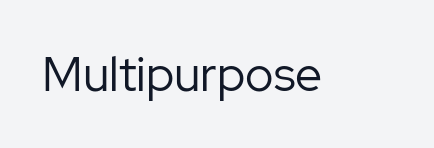
Observe the absence of serifs on each vertical stroke in this sample. The passage shown has conventional tracking throughout. Every character sits straight up, as roman type does. No letter is thick-stroked: the sample isn't bold. Think of a printed novel: that variable character pitch is what you see here. The area under the type is left untouched.
